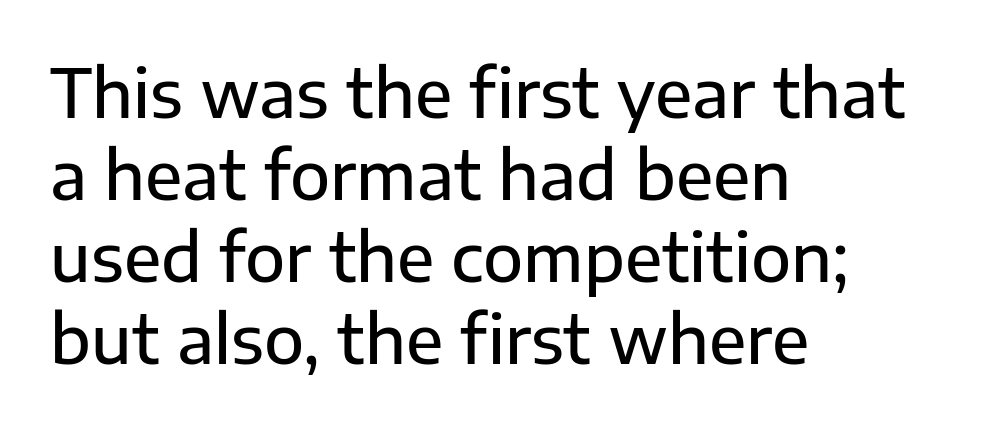
Q: Is the text italic (slanted)? A: No, it is upright.
Q: Is the typeface a serif or a sans-serif typeface? A: Sans-serif.
Q: Is the text underlined? A: No.
Q: How is the paragraph aligned? A: Left-aligned.
Q: Is the spacing between letters normal or unusually wide? A: Normal.
Q: Width (condensed, normal, or wide)? A: Normal.
Q: Stroke contrast? A: Low.
Q: x-height? A: Medium.
Q: Monospaced? A: No.
